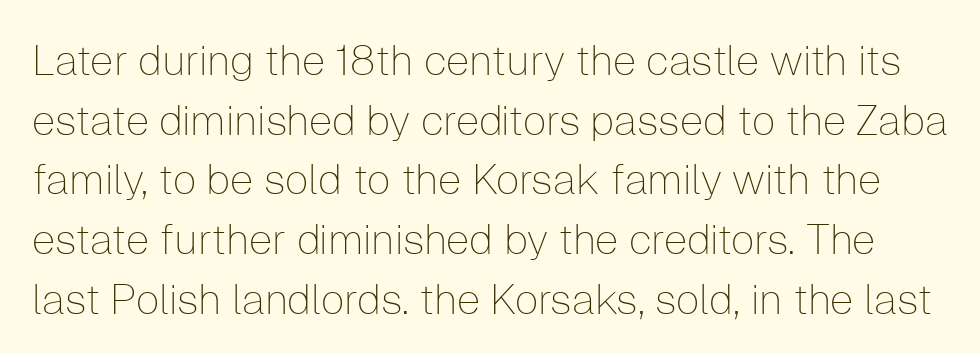
Q: Is the text bold? A: No.
Q: Is the text italic (slanted)? A: No, it is upright.
Q: Is the typeface a serif or a sans-serif typeface? A: Sans-serif.
Q: Is the text underlined? A: No.
Q: Is the spacing between letters normal or unusually wide? A: Normal.
Q: Is the spacing between lines tight, normal or loose? A: Normal.
Q: Width (condensed, normal, or wide)? A: Normal.
Q: Stroke contrast? A: Low.
Q: x-height? A: Medium.
Q: Monospaced? A: No.
